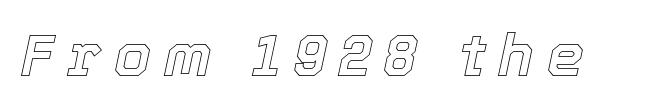
The passage shown is typed in a proportional face where columns would drift. The font's italic variant was chosen for this text. Descenders hang freely into open space. Does extra space separate the letters? Yes, quite a lot of it.
